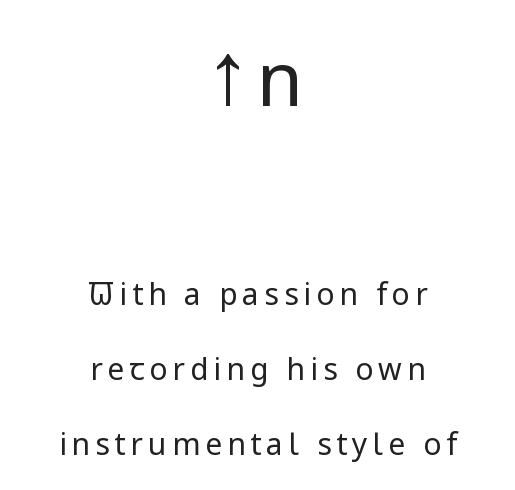
Does the bottom block carry the larger type? No, the top block does. To sum up the face: it is a sans, with no serifs. Weight: not bold — regular or lighter. The lettering stays uniformly vertical, giving the passage a roman look. These lines are rendered in a variable-pitch font. The paragraph shown floats in the horizontal middle.
